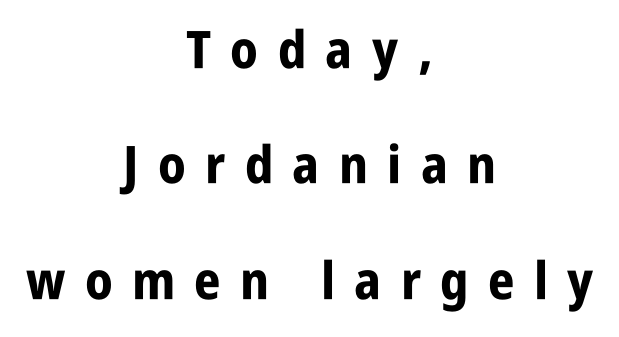
The image shows 52 px bold, condensed sans-serif type, upright; set centered, loose line spacing (2.22x), unusually wide letter spacing (+0.37 em), not underlined; low stroke contrast and a large x-height.
